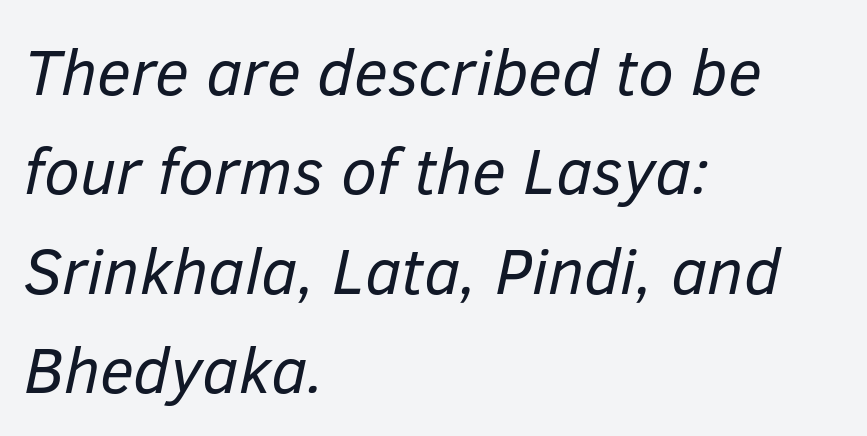
How are the letters spaced? Ordinarily, with no added tracking. Leftover space on each line is placed entirely after the last word. This is not heavy type; no bold has been used. The rendering uses a moderate line-height, typical for paragraphs. There's an unmistakable incline to the writing here. Lines of text with bare space underneath.
